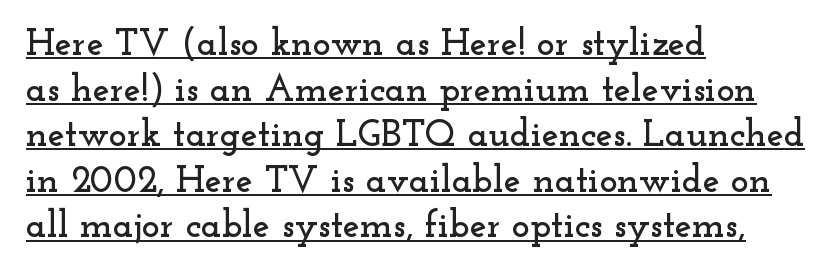
{"serif": "yes", "italic": "no", "width": "wide", "stroke_contrast": "low", "x_height": "small", "monospaced": "no", "underline": "yes", "align": "left", "line_spacing_ratio": 1.2, "letter_spacing": "normal", "letter_spacing_em": 0.0, "glyph_px": 38}
